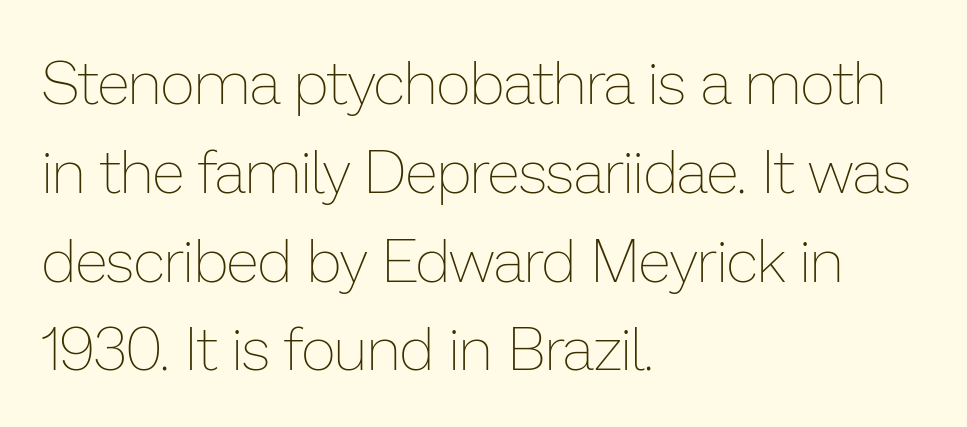
{"italic": "no", "bold": "no", "weight": "thin", "width": "normal", "stroke_contrast": "low", "x_height": "medium", "monospaced": "no", "underline": "no", "align": "left", "line_spacing": "normal", "line_spacing_ratio": 1.48, "letter_spacing": "normal", "letter_spacing_em": 0.0, "glyph_px": 60}
